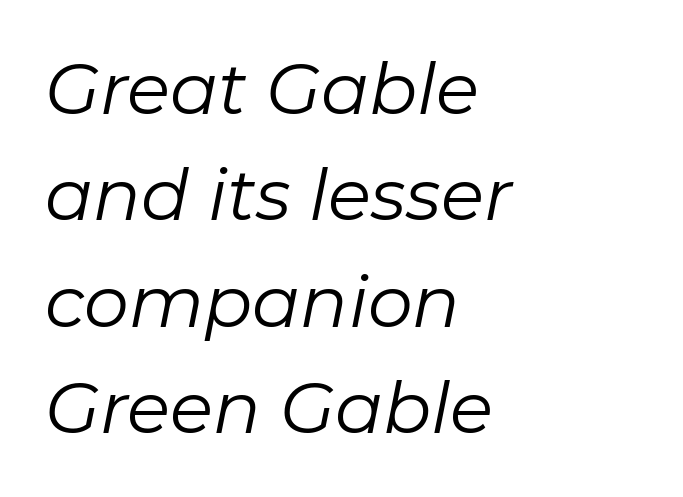
{"italic": "yes", "lean": "right", "slant_degrees": 11, "bold": "no", "weight": "regular", "width": "normal", "stroke_contrast": "low", "x_height": "medium", "monospaced": "no", "underline": "no", "align": "left", "line_spacing": "normal", "line_spacing_ratio": 1.5, "letter_spacing": "normal", "letter_spacing_em": 0.0, "glyph_px": 71}
